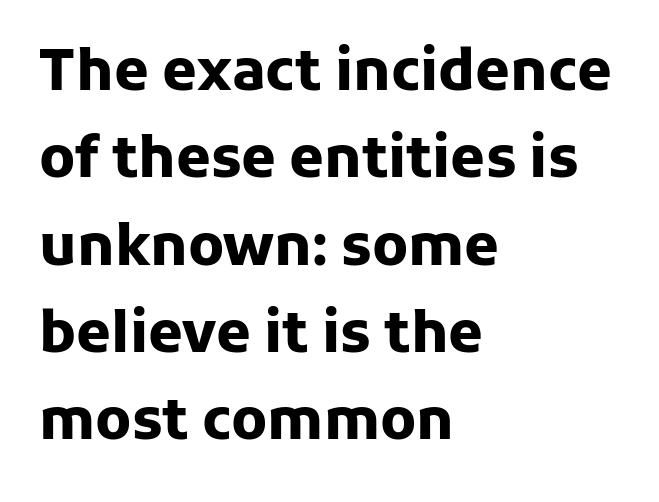
The image shows 56 px heavy sans-serif type, upright; set left-aligned, normal line spacing (1.56x), normal letter spacing, not underlined; low stroke contrast and a medium x-height.
